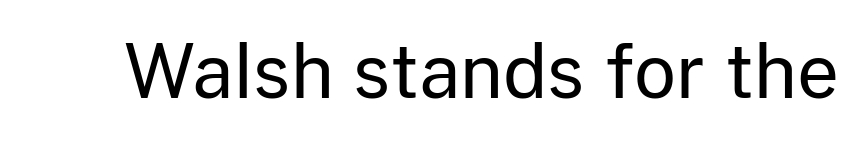
Q: Is the text bold? A: No.
Q: Is the text italic (slanted)? A: No, it is upright.
Q: Is the typeface a serif or a sans-serif typeface? A: Sans-serif.
Q: Is the text underlined? A: No.
Q: Is the spacing between letters normal or unusually wide? A: Normal.
Q: Width (condensed, normal, or wide)? A: Normal.
Q: Stroke contrast? A: Low.
Q: x-height? A: Medium.
Q: Monospaced? A: No.
